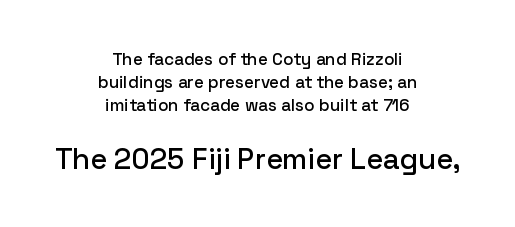
{"serif": "no", "italic": "no", "width": "normal", "stroke_contrast": "low", "x_height": "medium", "monospaced": "no", "underline": "no", "align": "center", "line_spacing": "normal", "line_spacing_ratio": 1.35, "letter_spacing": "normal", "letter_spacing_em": 0.0, "larger_block": "second", "size_ratio": 1.71, "glyph_px": 29}
